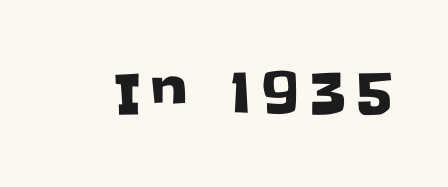
Q: Is the text italic (slanted)? A: No, it is upright.
Q: Is the typeface a serif or a sans-serif typeface? A: Sans-serif.
Q: Is the text underlined? A: No.
Q: Width (condensed, normal, or wide)? A: Normal.
Q: Stroke contrast? A: Low.
Q: x-height? A: Large.
Q: Monospaced? A: No.
